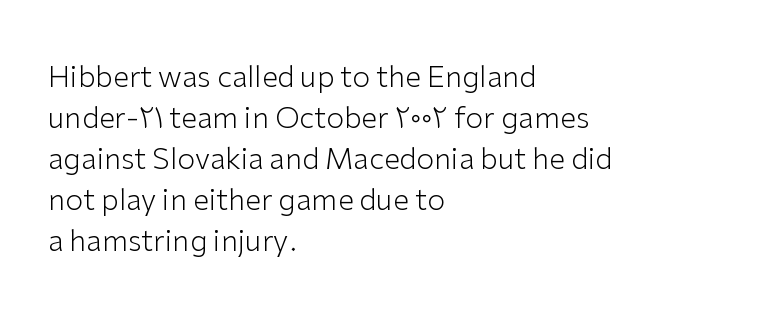
The image shows 29 px light sans-serif type, upright; set left-aligned, normal line spacing (1.41x), normal letter spacing, not underlined; low stroke contrast and a medium x-height.
